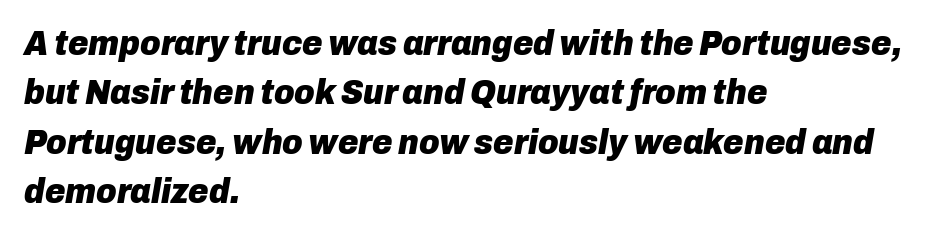
{"italic": "yes", "lean": "right", "slant_degrees": 10, "bold": "yes", "weight": "heavy", "width": "normal", "stroke_contrast": "low", "x_height": "medium", "monospaced": "no", "underline": "no", "align": "left", "line_spacing": "normal", "line_spacing_ratio": 1.41, "letter_spacing": "normal", "letter_spacing_em": 0.0, "glyph_px": 35}
